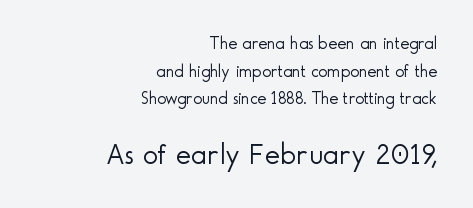
{"serif": "no", "italic": "no", "bold": "no", "weight": "light", "width": "normal", "x_height": "small", "monospaced": "no", "underline": "no", "align": "right", "line_spacing": "normal", "line_spacing_ratio": 1.62, "letter_spacing": "normal", "letter_spacing_em": 0.0, "larger_block": "second", "size_ratio": 1.71, "glyph_px": 29}
